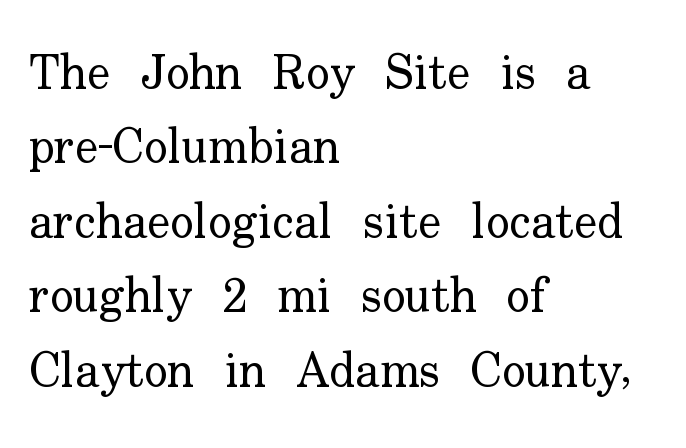
{"serif": "yes", "italic": "no", "bold": "no", "weight": "regular", "width": "normal", "stroke_contrast": "low", "x_height": "small", "monospaced": "no", "underline": "no", "align": "left", "line_spacing": "normal", "line_spacing_ratio": 1.52, "letter_spacing": "normal", "letter_spacing_em": 0.0, "glyph_px": 49}
